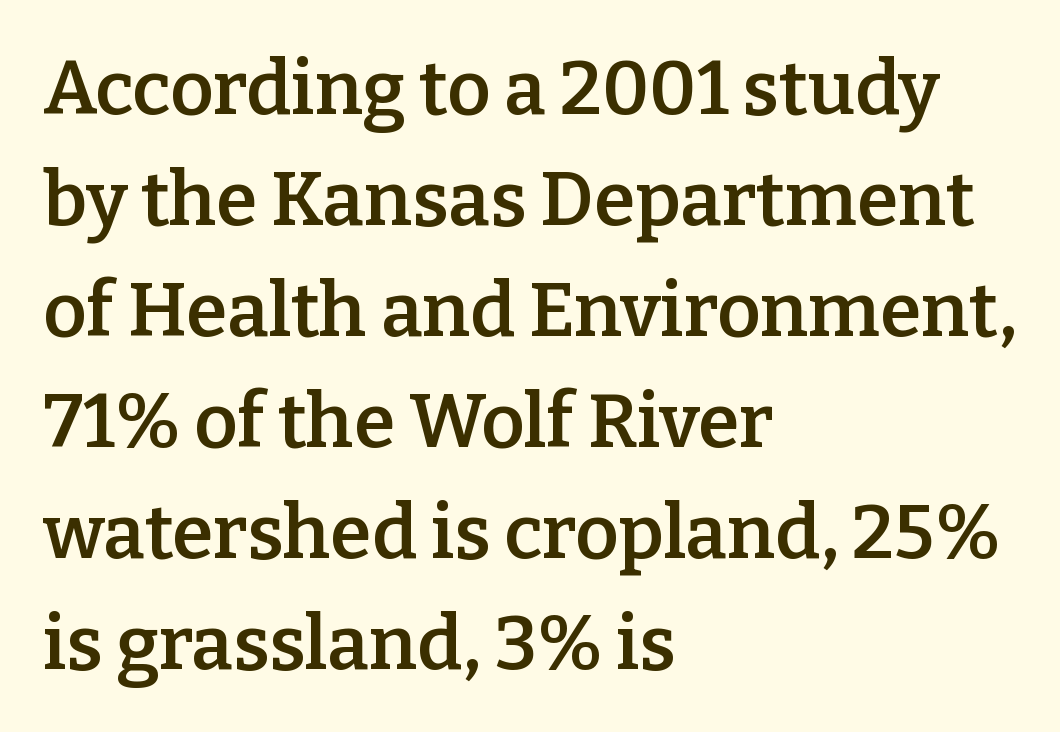
Q: Is the text bold? A: Semi-bold.
Q: Is the text italic (slanted)? A: No, it is upright.
Q: Is the typeface a serif or a sans-serif typeface? A: Serif.
Q: Is the text underlined? A: No.
Q: How is the paragraph aligned? A: Left-aligned.
Q: Is the spacing between letters normal or unusually wide? A: Normal.
Q: Is the spacing between lines tight, normal or loose? A: Normal.
Q: Width (condensed, normal, or wide)? A: Normal.
Q: Stroke contrast? A: Low.
Q: x-height? A: Medium.
Q: Monospaced? A: No.
